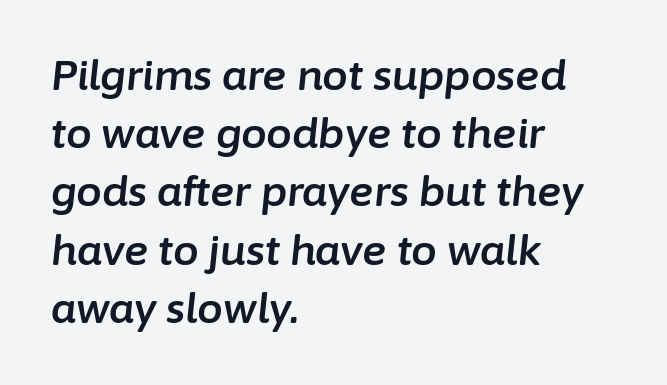
The image shows 41 px text type, italic (leaning right); set left-aligned, normal line spacing (1.42x), normal letter spacing, not underlined; low stroke contrast and a medium x-height.
